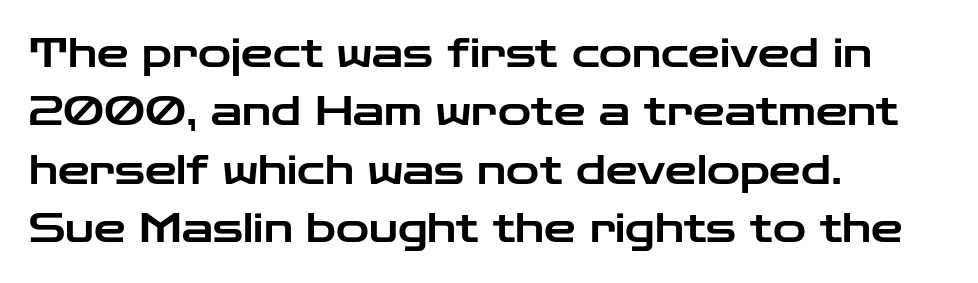
The image shows 40 px wide sans-serif type, upright; set left-aligned, normal line spacing (1.46x), normal letter spacing, not underlined; low stroke contrast and a medium x-height.
